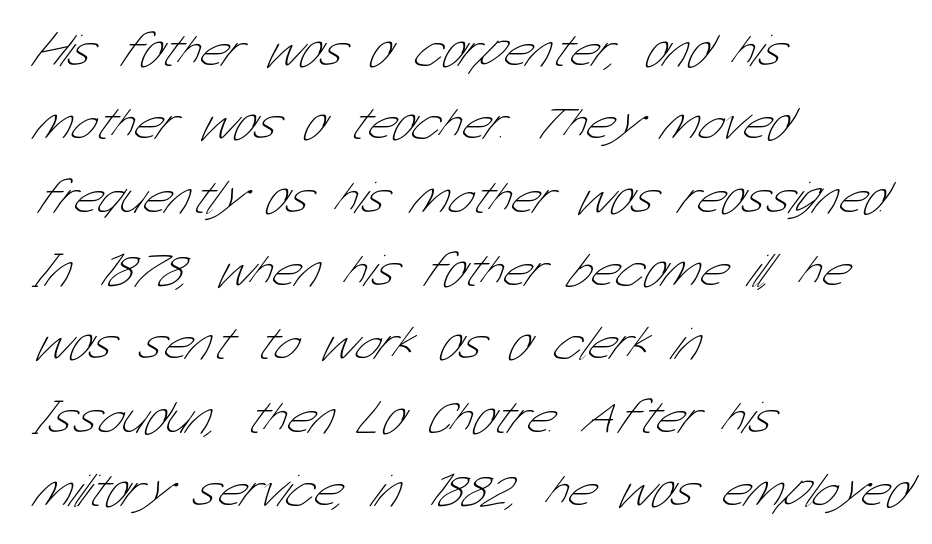
{"serif": "no", "bold": "no", "weight": "thin", "width": "condensed", "stroke_contrast": "low", "x_height": "medium", "monospaced": "no", "underline": "no", "align": "left", "line_spacing": "normal", "line_spacing_ratio": 1.56, "letter_spacing": "normal", "letter_spacing_em": 0.0, "glyph_px": 47}
